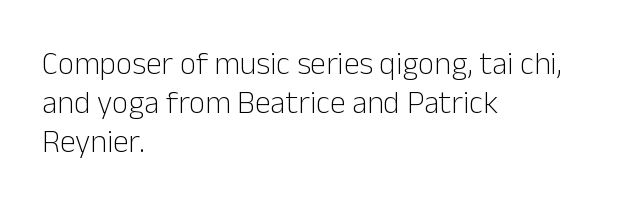
Descenders are the only things crossing below the line. Honestly, the letter spacing is just normal — you wouldn't notice it. The axis of the letterforms is exactly vertical. A light-to-regular cut is what we see here. Proportional: the letters do not fall into vertical columns.
